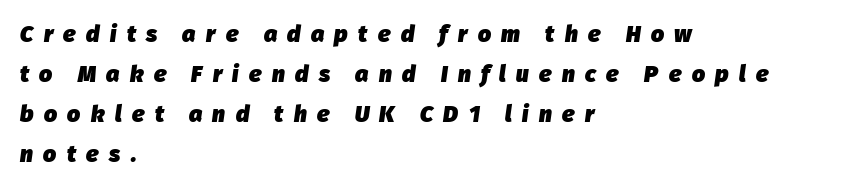
Q: Is the text bold? A: Yes.
Q: Is the text italic (slanted)? A: Yes, it leans right by about 8 degrees.
Q: Is the text underlined? A: No.
Q: How is the paragraph aligned? A: Left-aligned.
Q: Is the spacing between letters normal or unusually wide? A: Unusually wide.
